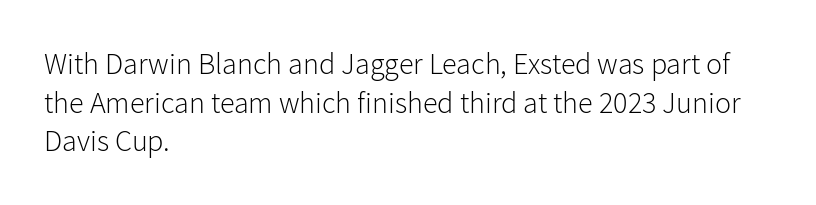
Q: Is the text bold? A: No.
Q: Is the text italic (slanted)? A: No, it is upright.
Q: Is the typeface a serif or a sans-serif typeface? A: Sans-serif.
Q: Is the text underlined? A: No.
Q: How is the paragraph aligned? A: Left-aligned.
Q: Is the spacing between letters normal or unusually wide? A: Normal.
Q: Is the spacing between lines tight, normal or loose? A: Normal.
Q: Width (condensed, normal, or wide)? A: Normal.
Q: Stroke contrast? A: Low.
Q: x-height? A: Medium.
Q: Monospaced? A: No.
